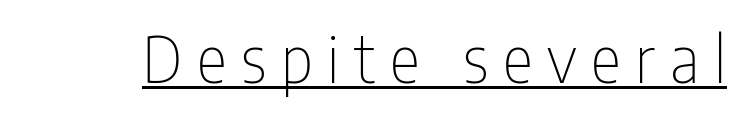
{"serif": "no", "italic": "no", "bold": "no", "weight": "thin", "width": "condensed", "stroke_contrast": "low", "x_height": "medium", "monospaced": "no", "underline": "yes", "letter_spacing": "wide", "letter_spacing_em": 0.23, "glyph_px": 64}
